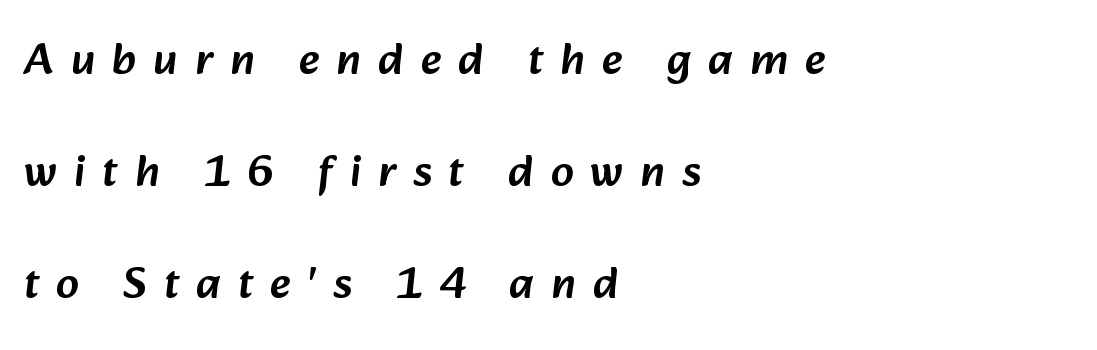
The image shows 45 px sans-serif type; set left-aligned, loose line spacing (2.49x), unusually wide letter spacing (+0.38 em), not underlined; low stroke contrast and a medium x-height.
